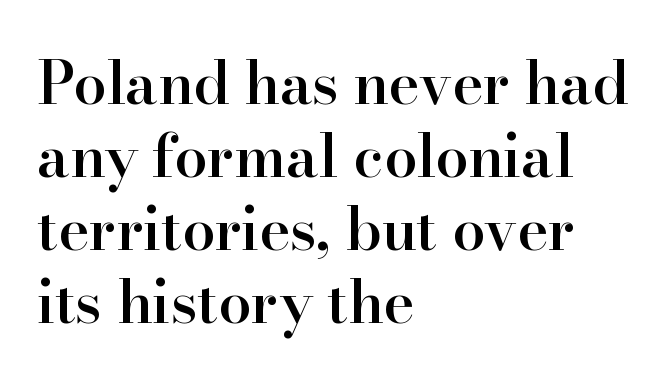
The image shows 59 px semibold serif type, upright; set left-aligned, line spacing 1.24x, normal letter spacing, not underlined; high stroke contrast and a small x-height.
